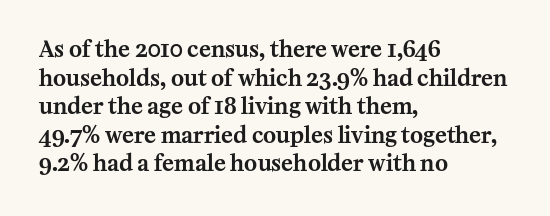
Q: Is the text italic (slanted)? A: No, it is upright.
Q: Is the text underlined? A: No.
Q: How is the paragraph aligned? A: Left-aligned.
Q: Is the spacing between letters normal or unusually wide? A: Normal.
Q: Is the spacing between lines tight, normal or loose? A: Normal.
